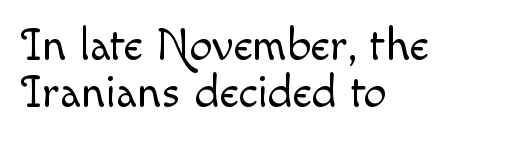
{"italic": "no", "bold": "no", "weight": "light", "width": "normal", "x_height": "small", "monospaced": "no", "underline": "no", "align": "left", "line_spacing": "tight", "line_spacing_ratio": 1.03, "letter_spacing": "normal", "letter_spacing_em": 0.0, "glyph_px": 46}
